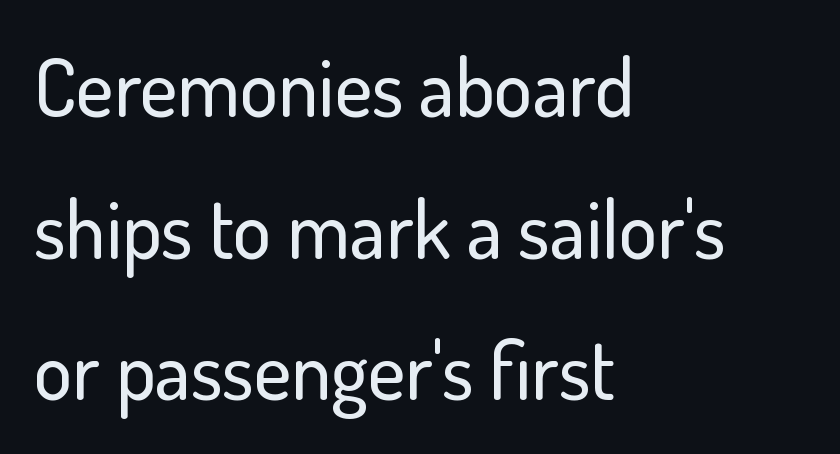
{"serif": "no", "italic": "no", "width": "normal", "stroke_contrast": "low", "x_height": "small", "monospaced": "no", "underline": "no", "align": "left", "line_spacing_ratio": 1.77, "letter_spacing": "normal", "letter_spacing_em": 0.0, "glyph_px": 80}
